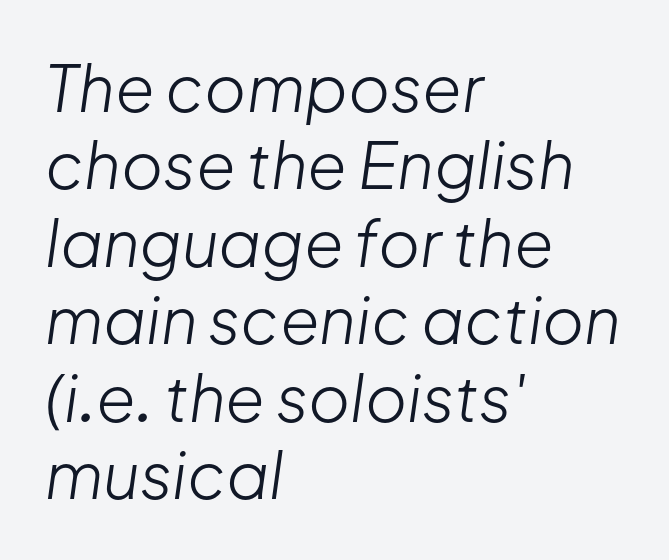
Q: Is the text bold? A: No.
Q: Is the text italic (slanted)? A: Yes, it leans right by about 8 degrees.
Q: Is the text underlined? A: No.
Q: How is the paragraph aligned? A: Left-aligned.
Q: Is the spacing between letters normal or unusually wide? A: Normal.
Q: Width (condensed, normal, or wide)? A: Normal.
Q: Stroke contrast? A: Low.
Q: x-height? A: Medium.
Q: Monospaced? A: No.
